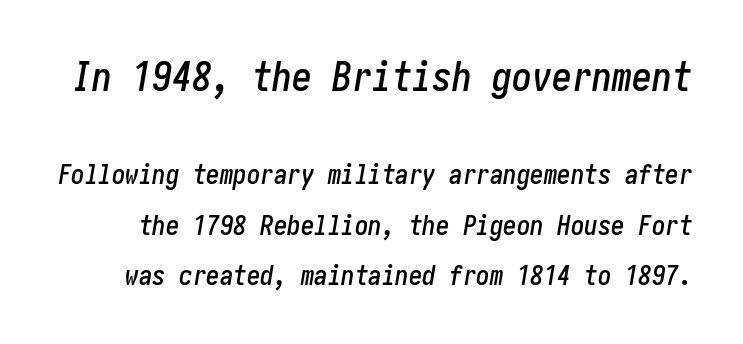
The image shows 40 px condensed type, italic (leaning right); set line spacing 1.86x, normal letter spacing, not underlined; the first (top) block is 1.48x larger; low stroke contrast and a medium x-height.
